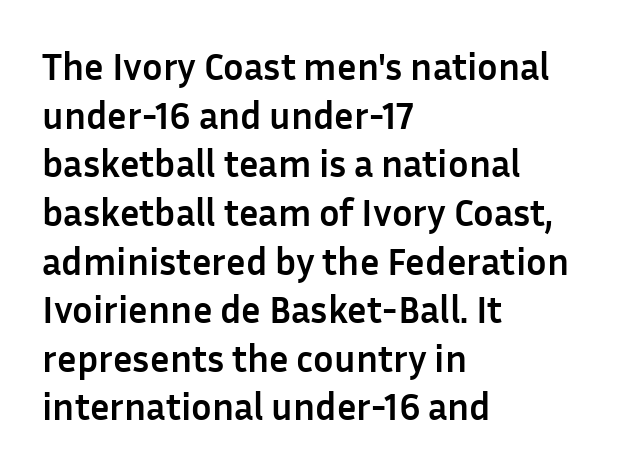
Q: Is the text bold? A: Yes.
Q: Is the text italic (slanted)? A: No, it is upright.
Q: Is the typeface a serif or a sans-serif typeface? A: Sans-serif.
Q: Is the text underlined? A: No.
Q: How is the paragraph aligned? A: Left-aligned.
Q: Is the spacing between letters normal or unusually wide? A: Normal.
Q: Is the spacing between lines tight, normal or loose? A: Normal.
Q: Width (condensed, normal, or wide)? A: Normal.
Q: Stroke contrast? A: Low.
Q: x-height? A: Medium.
Q: Monospaced? A: No.
